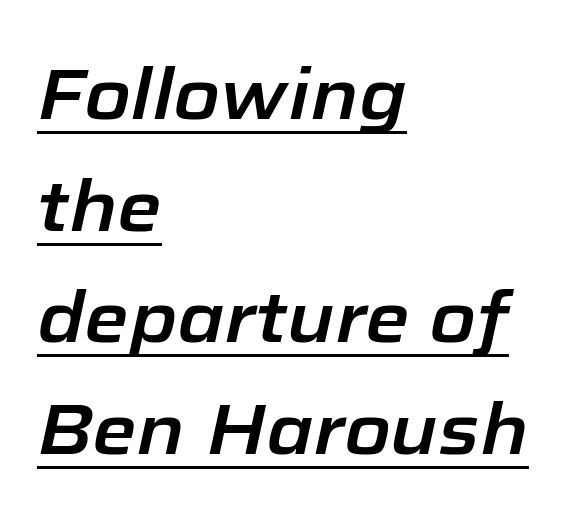
Q: Is the text italic (slanted)? A: Yes, it leans right by about 12 degrees.
Q: Is the text underlined? A: Yes.
Q: How is the paragraph aligned? A: Left-aligned.
Q: Is the spacing between letters normal or unusually wide? A: Normal.
Q: Is the spacing between lines tight, normal or loose? A: Normal.
Q: Width (condensed, normal, or wide)? A: Normal.
Q: Stroke contrast? A: Low.
Q: x-height? A: Medium.
Q: Monospaced? A: No.
